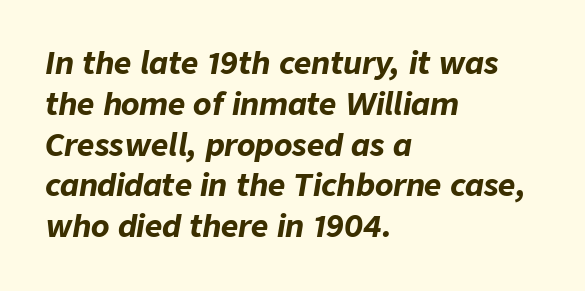
Nobody drew a line under any word here. Caption: multi-line text, flush left, ragged right. Varying glyph widths throughout — classic text-font behaviour. Horizontal bands of white between lines are of average thickness. Notice how thick the strokes are: this is what a full bold looks like.
